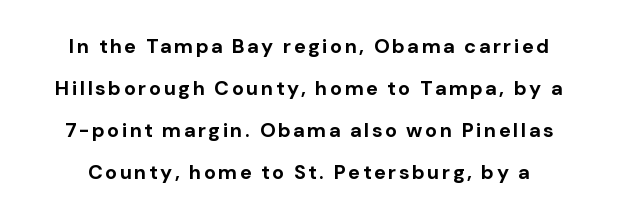
In terms of leading, this rendering errs on the spacious side. The glyphs have the mass of a bold cut. The type sits square on the baseline with zero lean. Check under the words: just untouched page.
